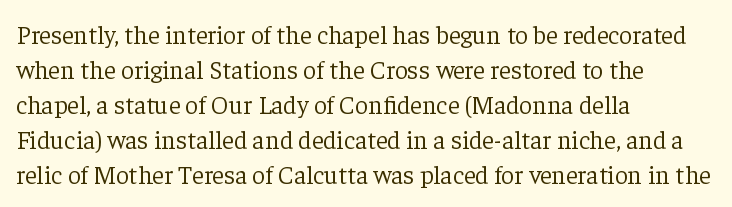
The image shows 26 px text type, upright; set left-aligned, normal line spacing (1.35x), normal letter spacing, not underlined.
